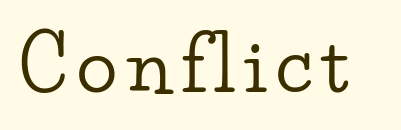
Little horizontal feet cap the strokes, marking this as serif type. Characters remain perfectly vertical along every line. Character widths vary here, with narrow letters taking less room than wide ones. The gap between lines stays unmarked.
